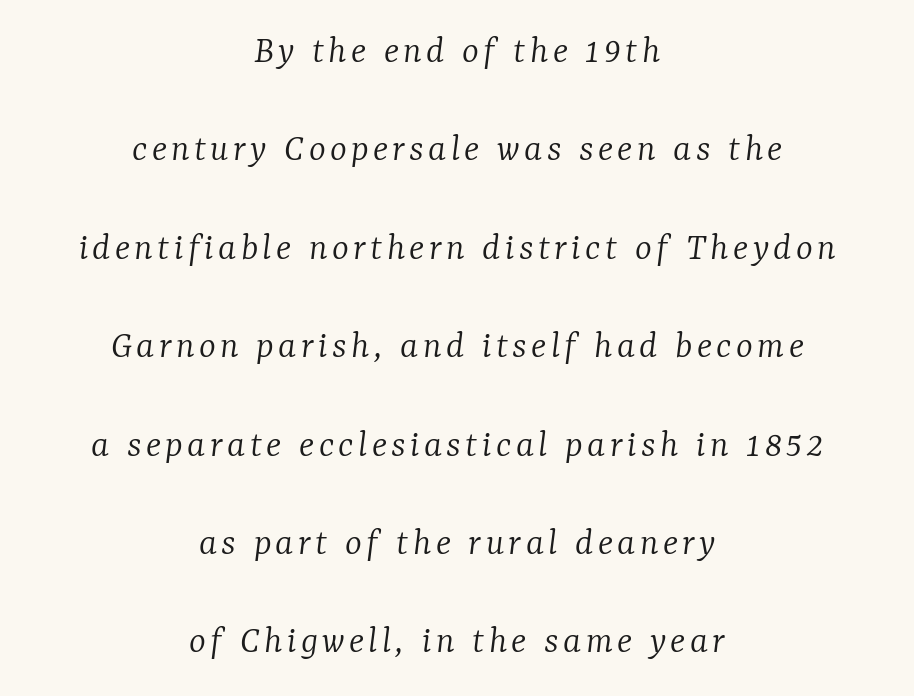
The image shows 40 px light serif type, italic (leaning right); set centered, loose line spacing (2.46x), not underlined; low stroke contrast and a medium x-height.
